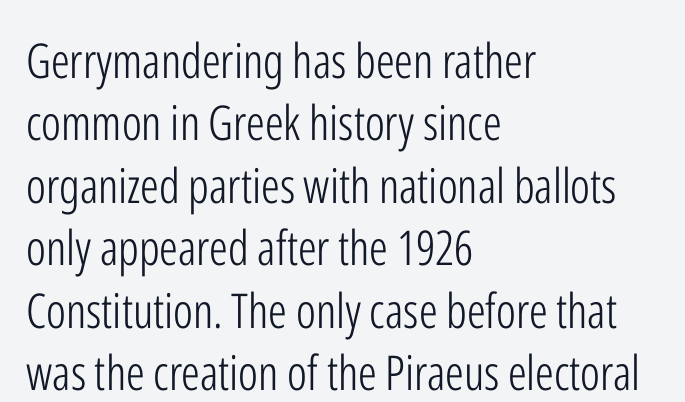
The image shows 48 px light, condensed sans-serif type, upright; set left-aligned, normal line spacing (1.3x), normal letter spacing, not underlined; low stroke contrast and a medium x-height.
